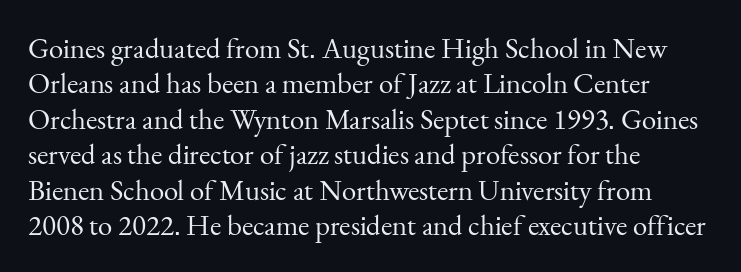
Q: Is the text bold? A: No.
Q: Is the text italic (slanted)? A: No, it is upright.
Q: Is the typeface a serif or a sans-serif typeface? A: Serif.
Q: Is the text underlined? A: No.
Q: How is the paragraph aligned? A: Left-aligned.
Q: Is the spacing between letters normal or unusually wide? A: Normal.
Q: Width (condensed, normal, or wide)? A: Normal.
Q: Stroke contrast? A: Medium.
Q: x-height? A: Small.
Q: Monospaced? A: No.
